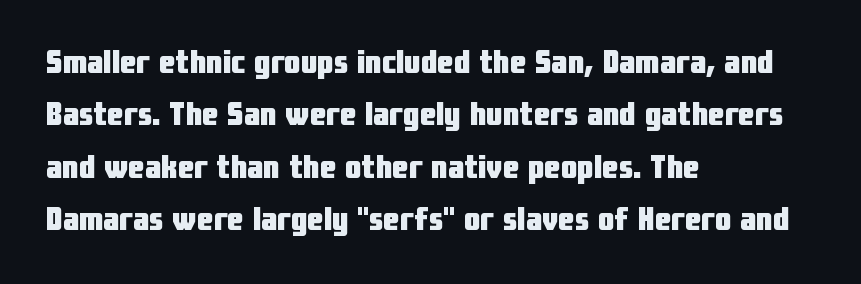
Q: Is the text bold? A: Yes.
Q: Is the text italic (slanted)? A: No, it is upright.
Q: Is the typeface a serif or a sans-serif typeface? A: Sans-serif.
Q: Is the text underlined? A: No.
Q: How is the paragraph aligned? A: Left-aligned.
Q: Is the spacing between letters normal or unusually wide? A: Normal.
Q: Is the spacing between lines tight, normal or loose? A: Normal.
Q: Width (condensed, normal, or wide)? A: Condensed.
Q: Stroke contrast? A: Low.
Q: x-height? A: Medium.
Q: Monospaced? A: No.
